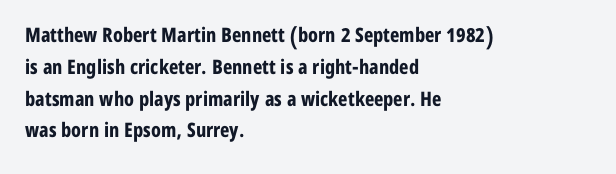
Q: Is the text bold? A: Yes.
Q: Is the text italic (slanted)? A: No, it is upright.
Q: Is the text underlined? A: No.
Q: How is the paragraph aligned? A: Left-aligned.
Q: Is the spacing between letters normal or unusually wide? A: Normal.
Q: Is the spacing between lines tight, normal or loose? A: Normal.
